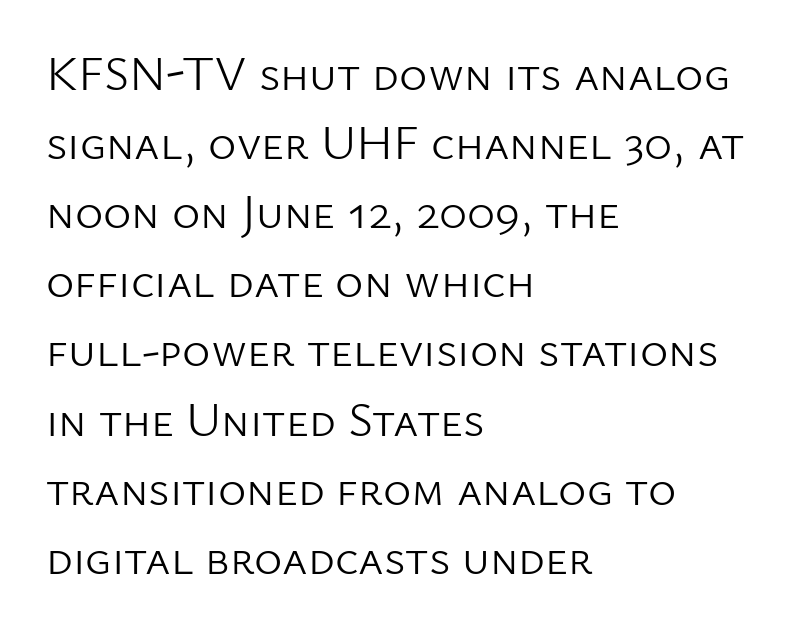
Q: Is the text bold? A: No.
Q: Is the text italic (slanted)? A: No, it is upright.
Q: Is the typeface a serif or a sans-serif typeface? A: Sans-serif.
Q: Is the text underlined? A: No.
Q: How is the paragraph aligned? A: Left-aligned.
Q: Is the spacing between letters normal or unusually wide? A: Normal.
Q: Is the spacing between lines tight, normal or loose? A: Normal.
Q: Width (condensed, normal, or wide)? A: Normal.
Q: Stroke contrast? A: Low.
Q: x-height? A: Medium.
Q: Monospaced? A: No.
